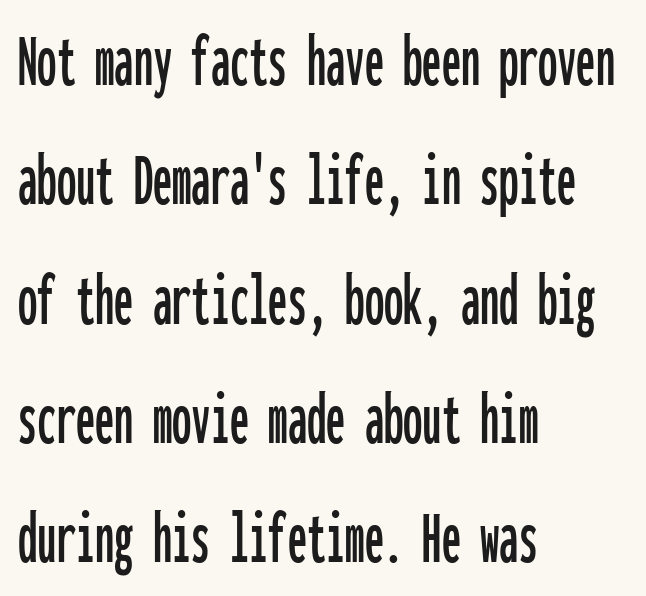
{"serif": "no", "italic": "no", "width": "condensed", "stroke_contrast": "low", "x_height": "medium", "monospaced": "yes", "underline": "no", "align": "left", "line_spacing": "normal", "line_spacing_ratio": 1.55, "letter_spacing": "normal", "letter_spacing_em": 0.0, "glyph_px": 77}
